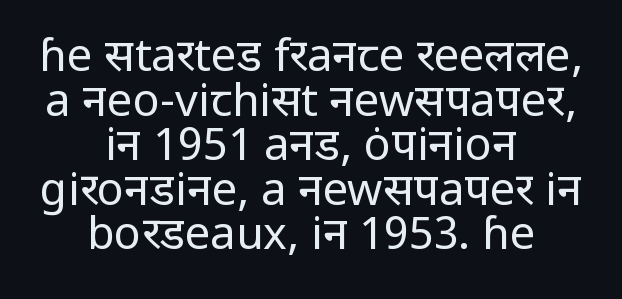
The image shows 45 px regular-weight sans-serif type, upright; set centered, tight line spacing (0.99x), normal letter spacing, not underlined; low stroke contrast and a medium x-height.
